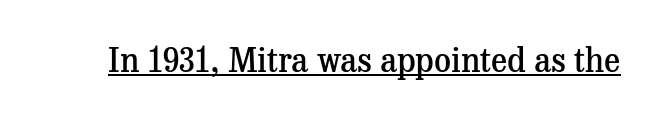
Q: Is the text bold? A: Semi-bold.
Q: Is the text italic (slanted)? A: No, it is upright.
Q: Is the typeface a serif or a sans-serif typeface? A: Serif.
Q: Is the text underlined? A: Yes.
Q: Is the spacing between letters normal or unusually wide? A: Normal.
Q: Width (condensed, normal, or wide)? A: Normal.
Q: Stroke contrast? A: Medium.
Q: x-height? A: Medium.
Q: Monospaced? A: No.
